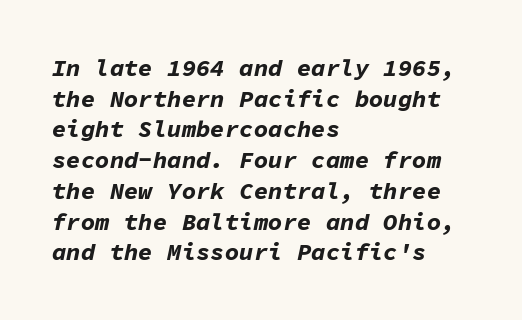
The image shows 24 px bold type, italic (leaning right); set left-aligned, normal line spacing (1.28x), normal letter spacing, not underlined.
